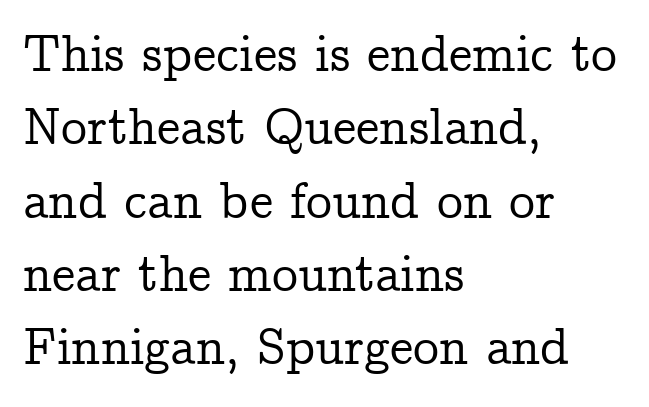
A typesetter would call this zero additional tracking. The line-height multiplier appears to be the usual default. Regarding serifs, this sample has them. A typesetter would call this proportional, since set widths differ per character. The string is rendered with underlining switched off.
